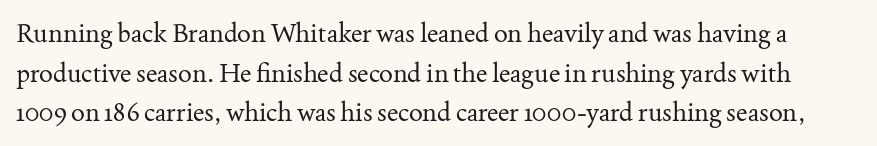
{"italic": "no", "bold": "no", "underline": "no", "line_spacing": "normal", "line_spacing_ratio": 1.52, "letter_spacing": "normal", "letter_spacing_em": 0.0, "glyph_px": 26}
